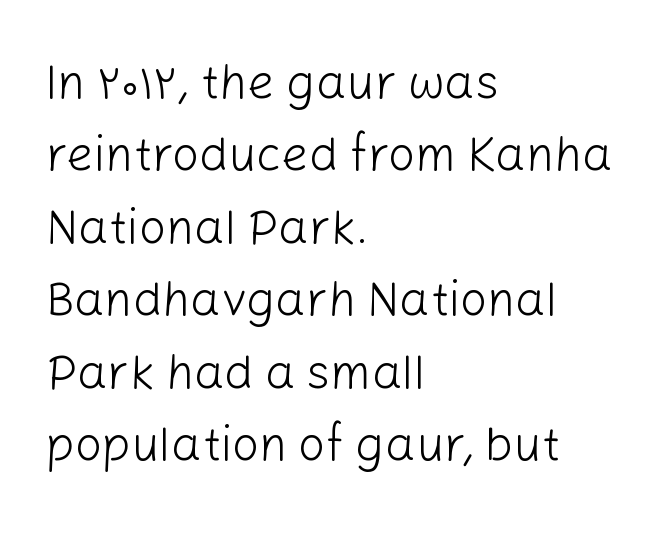
Q: Is the text bold? A: No.
Q: Is the text italic (slanted)? A: No, it is upright.
Q: Is the typeface a serif or a sans-serif typeface? A: Sans-serif.
Q: Is the text underlined? A: No.
Q: How is the paragraph aligned? A: Left-aligned.
Q: Is the spacing between letters normal or unusually wide? A: Normal.
Q: Is the spacing between lines tight, normal or loose? A: Normal.
Q: Width (condensed, normal, or wide)? A: Normal.
Q: Stroke contrast? A: Low.
Q: x-height? A: Medium.
Q: Monospaced? A: No.
